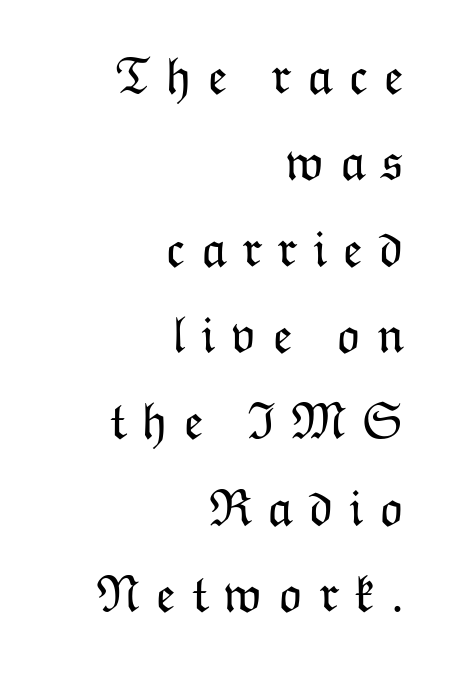
{"italic": "no", "bold": "no", "weight": "light", "width": "normal", "stroke_contrast": "low", "x_height": "medium", "monospaced": "no", "underline": "no", "align": "right", "line_spacing": "normal", "line_spacing_ratio": 1.66, "letter_spacing": "wide", "letter_spacing_em": 0.29, "glyph_px": 52}
